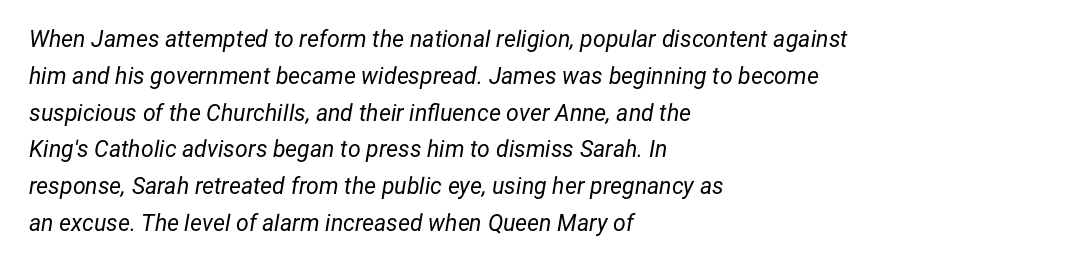
Is the type slanted? Yes — the strokes lean at a clear angle. The letters sit at their default tracking, neither squeezed nor spread. The area under the type is left untouched. The setting favours the left margin, as ordinary paragraphs usually do.
